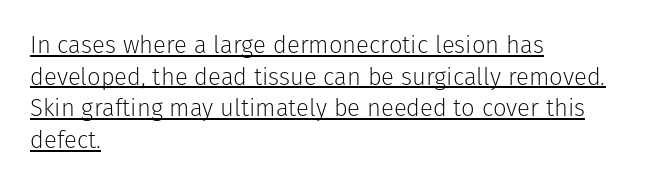
{"italic": "no", "bold": "no", "underline": "yes", "align": "left", "line_spacing": "normal", "line_spacing_ratio": 1.32, "letter_spacing": "normal", "letter_spacing_em": 0.0, "glyph_px": 24}
